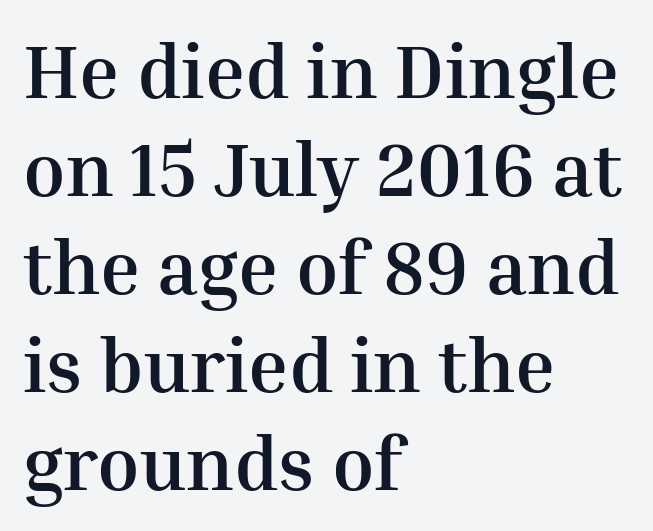
Q: Is the text bold? A: Yes.
Q: Is the text italic (slanted)? A: No, it is upright.
Q: Is the typeface a serif or a sans-serif typeface? A: Serif.
Q: Is the text underlined? A: No.
Q: How is the paragraph aligned? A: Left-aligned.
Q: Is the spacing between letters normal or unusually wide? A: Normal.
Q: Is the spacing between lines tight, normal or loose? A: Normal.
Q: Width (condensed, normal, or wide)? A: Normal.
Q: Stroke contrast? A: Medium.
Q: x-height? A: Medium.
Q: Monospaced? A: No.
